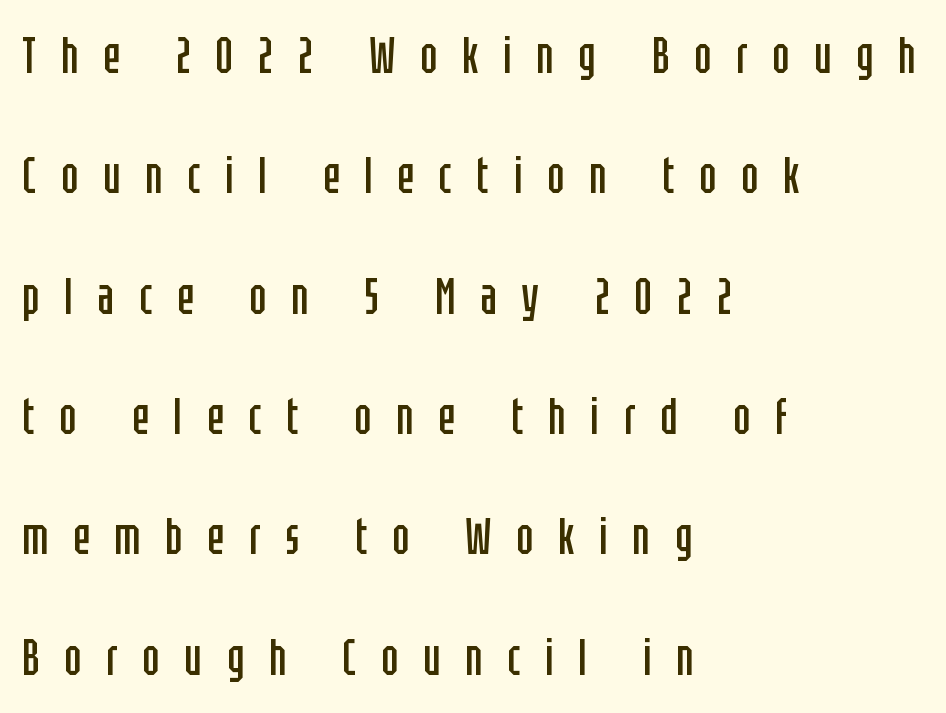
{"serif": "no", "italic": "no", "bold": "no", "weight": "regular", "width": "condensed", "stroke_contrast": "low", "x_height": "large", "monospaced": "no", "underline": "no", "align": "left", "line_spacing": "loose", "line_spacing_ratio": 2.36, "letter_spacing": "wide", "letter_spacing_em": 0.48, "glyph_px": 51}
